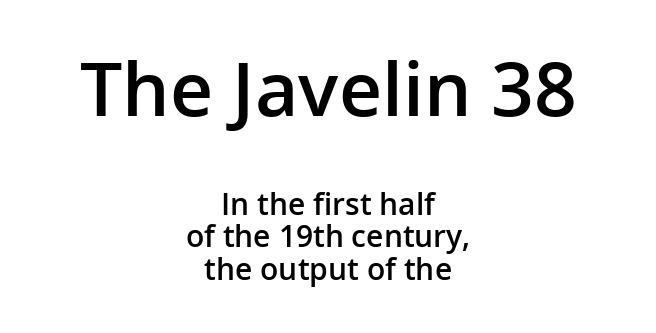
Q: Is the text bold? A: Semi-bold.
Q: Is the text italic (slanted)? A: No, it is upright.
Q: Is the typeface a serif or a sans-serif typeface? A: Sans-serif.
Q: Is the text underlined? A: No.
Q: How is the paragraph aligned? A: Centered.
Q: Is the spacing between letters normal or unusually wide? A: Normal.
Q: Is the spacing between lines tight, normal or loose? A: Tight.
Q: Which block of text is set in a larger size, the first (top) or the second (bottom)? A: The first (top) one.
Q: Width (condensed, normal, or wide)? A: Normal.
Q: Stroke contrast? A: Low.
Q: x-height? A: Medium.
Q: Monospaced? A: No.
